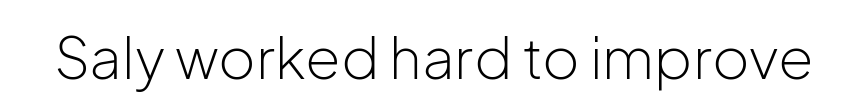
{"serif": "no", "italic": "no", "bold": "no", "weight": "light", "width": "normal", "stroke_contrast": "low", "x_height": "medium", "monospaced": "no", "underline": "no", "letter_spacing": "normal", "letter_spacing_em": 0.0, "glyph_px": 57}
